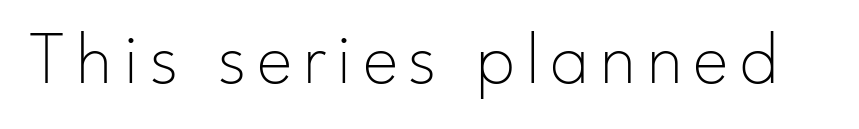
The image shows 76 px thin sans-serif type, upright; set not underlined; low stroke contrast and a small x-height.
